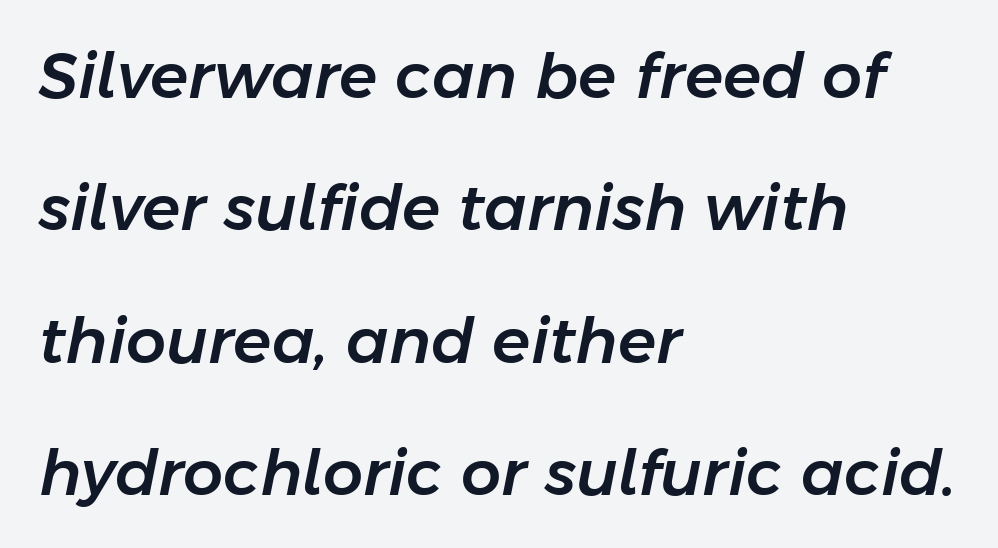
A typesetter would call this proportional, since set widths differ per character. Quick note: interline space is abundant. Descenders hang freely into open space. These lines are set flush left with a ragged right edge. A typesetter would mark this as italic. Spacing between characters is what you'd get straight out of the box.
